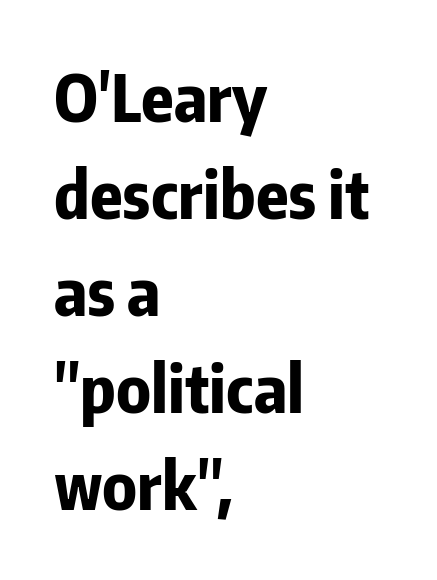
{"serif": "no", "italic": "no", "bold": "yes", "weight": "bold", "width": "condensed", "stroke_contrast": "low", "x_height": "medium", "monospaced": "no", "underline": "no", "align": "left", "line_spacing": "normal", "line_spacing_ratio": 1.47, "letter_spacing": "normal", "letter_spacing_em": 0.0, "glyph_px": 66}
